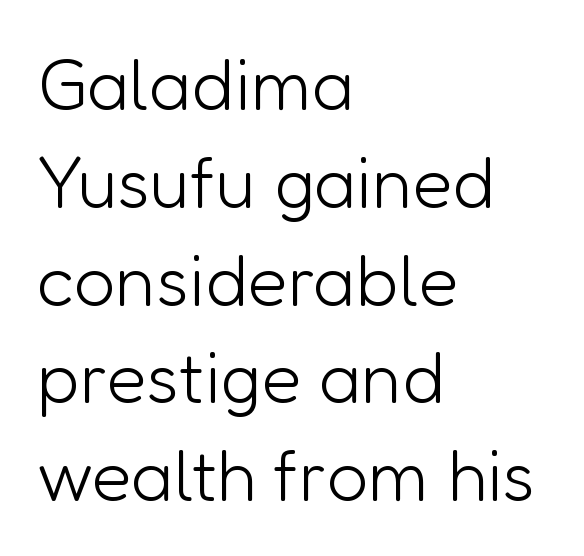
Every row of glyphs begins at an identical x-position on the left. In terms of letterspacing, this is plain default setting. Type without underlining. Evenly set lines give the paragraph a standard silhouette.
